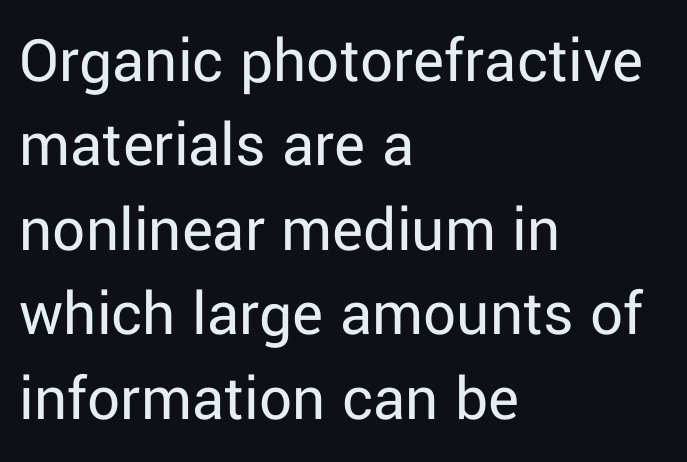
Q: Is the text bold? A: No.
Q: Is the text italic (slanted)? A: No, it is upright.
Q: Is the typeface a serif or a sans-serif typeface? A: Sans-serif.
Q: Is the text underlined? A: No.
Q: How is the paragraph aligned? A: Left-aligned.
Q: Is the spacing between letters normal or unusually wide? A: Normal.
Q: Is the spacing between lines tight, normal or loose? A: Normal.
Q: Width (condensed, normal, or wide)? A: Normal.
Q: Stroke contrast? A: Low.
Q: x-height? A: Medium.
Q: Monospaced? A: No.
